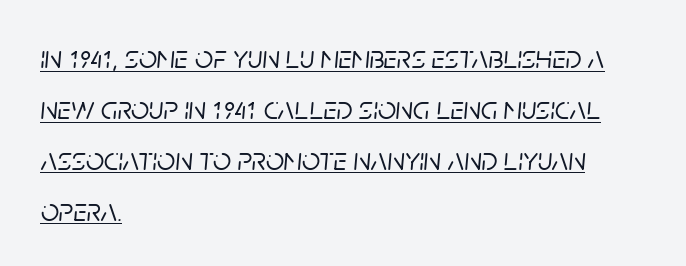
The image shows 32 px text type, italic (leaning right); set left-aligned, normal line spacing (1.59x), normal letter spacing, underlined; low stroke contrast and a large x-height.
